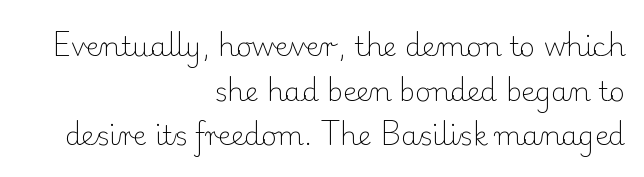
{"italic": "no", "bold": "no", "underline": "no", "align": "right", "line_spacing": "normal", "line_spacing_ratio": 1.65, "letter_spacing": "normal", "letter_spacing_em": 0.0, "glyph_px": 27}
